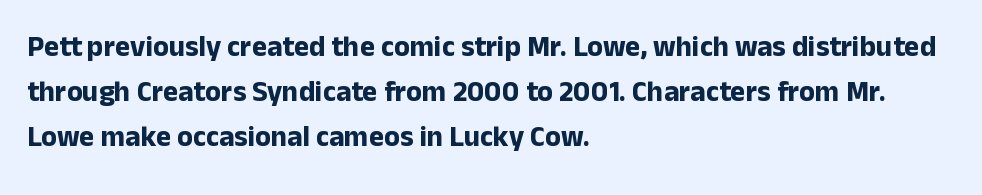
The letters advance in unequal steps, a hallmark of proportional type. The face used here has the dense, thick strokes of a bold. A normal amount of white space separates one row of letters from the next. No italicization has been applied; the sample stays upright. A typesetter would call this zero additional tracking. The gap between lines stays unmarked.
